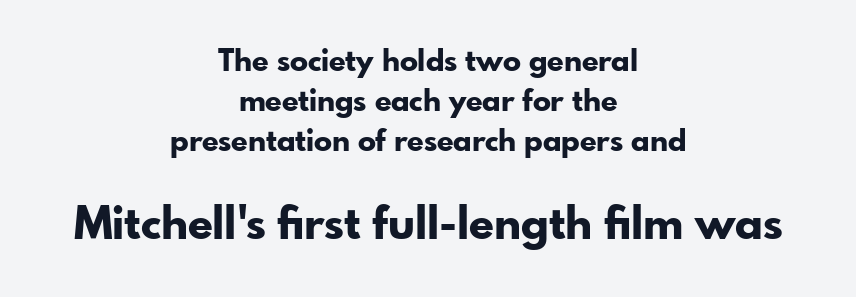
{"serif": "no", "italic": "no", "bold": "yes", "weight": "bold", "width": "normal", "stroke_contrast": "low", "x_height": "small", "monospaced": "no", "underline": "no", "align": "center", "line_spacing": "normal", "line_spacing_ratio": 1.33, "letter_spacing": "normal", "letter_spacing_em": 0.0, "larger_block": "second", "size_ratio": 1.5, "glyph_px": 45}
